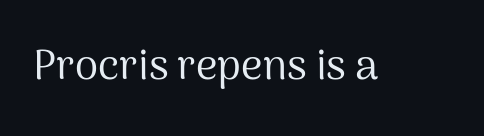
The face used here is proportionally spaced, like ordinary book or web type. Type without underlining. Style check: upright. Is the stroke heavy? The answer is a plain regular-or-lighter. Between one letter and the next there's only the usual sliver of space. The letters carry no serifs — their stems end cleanly without finishing strokes.
